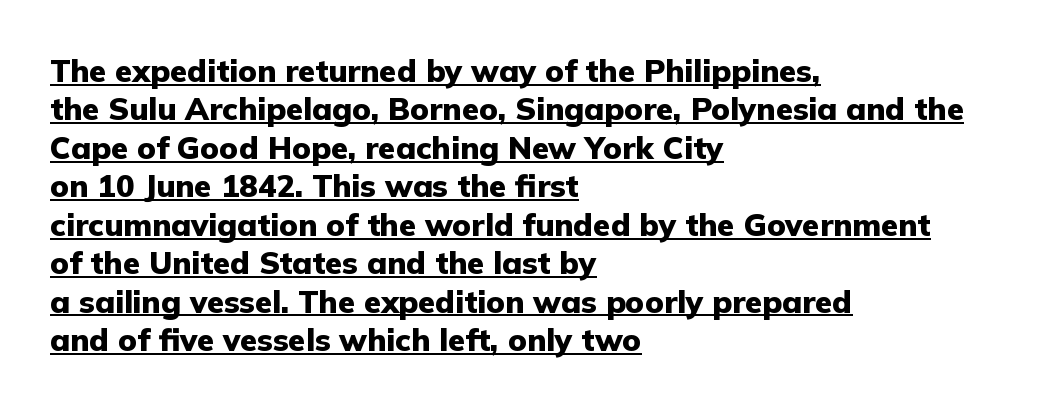
Short note: letters normally spaced. The letters are bold, with thick, heavy strokes. Note: no serifs on the glyphs. Notice how the stems are strictly vertical — no italics here.
